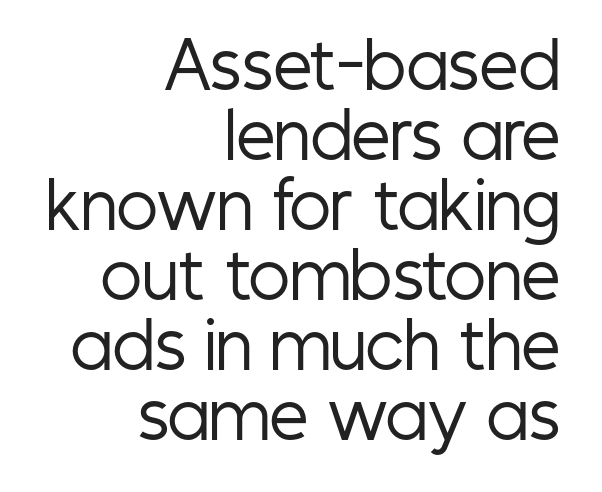
{"serif": "no", "italic": "no", "bold": "no", "weight": "regular", "width": "condensed", "stroke_contrast": "low", "x_height": "medium", "monospaced": "no", "underline": "no", "align": "right", "line_spacing": "tight", "line_spacing_ratio": 1.13, "letter_spacing": "normal", "letter_spacing_em": 0.0, "glyph_px": 62}
